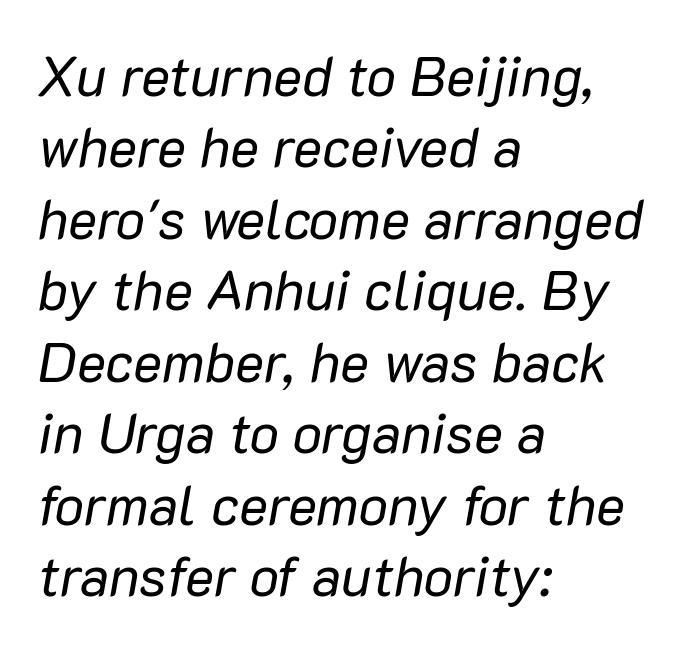
{"italic": "yes", "lean": "right", "slant_degrees": 10, "bold": "no", "weight": "regular", "width": "normal", "stroke_contrast": "low", "x_height": "medium", "monospaced": "no", "underline": "no", "align": "left", "line_spacing": "normal", "line_spacing_ratio": 1.3, "letter_spacing": "normal", "letter_spacing_em": 0.0, "glyph_px": 55}
